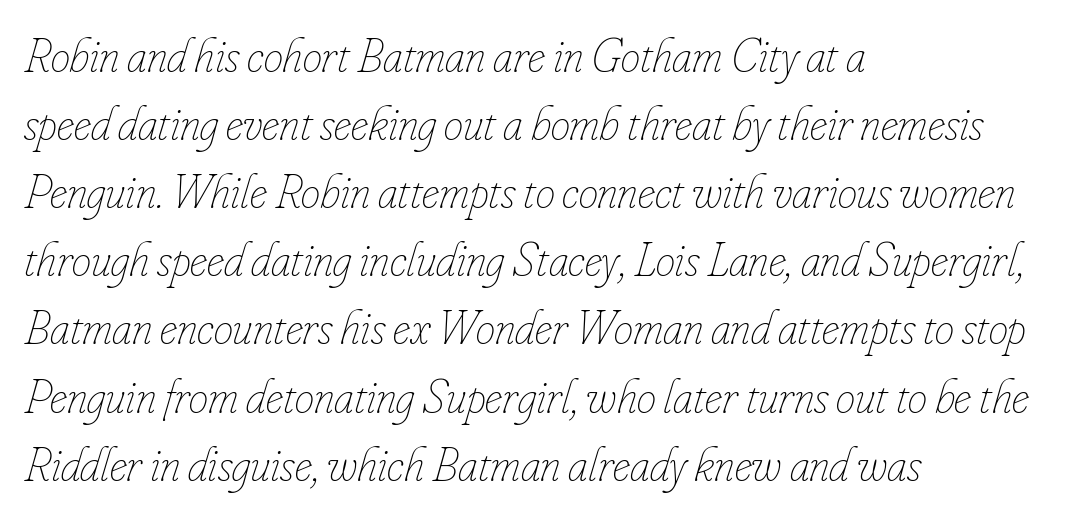
Leftover space on each line is placed entirely after the last word. Stroke thickness stays within the range of a standard reading face or lighter. There is no visible air inserted between adjacent glyphs. Each letter keeps its own natural width here, so spacing adapts to shape. Reading down the column, the eye jumps a familiar distance to each next line. Bare-footed words on every line.
